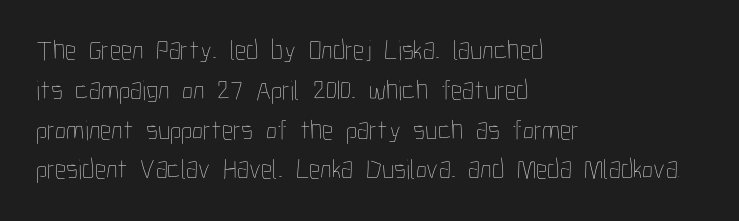
The image shows 28 px thin, condensed type, upright; set left-aligned, normal line spacing (1.42x), normal letter spacing, not underlined; low stroke contrast and a medium x-height.
